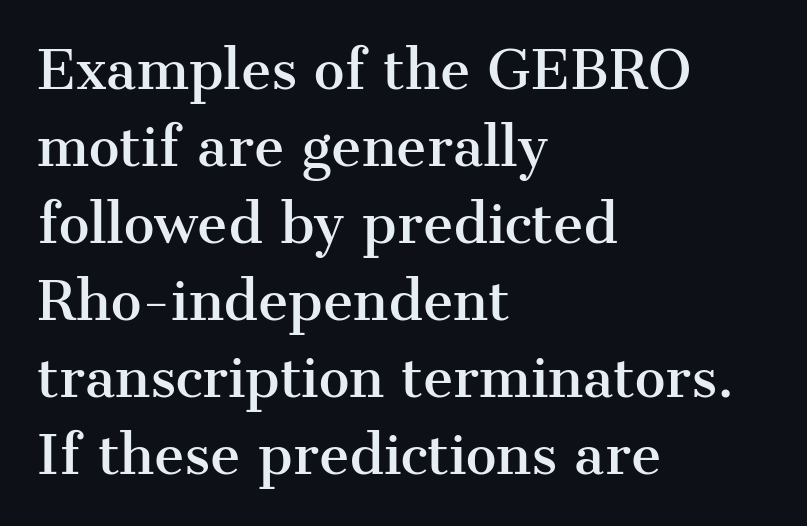
Q: Is the text italic (slanted)? A: No, it is upright.
Q: Is the typeface a serif or a sans-serif typeface? A: Serif.
Q: Is the text underlined? A: No.
Q: How is the paragraph aligned? A: Left-aligned.
Q: Is the spacing between letters normal or unusually wide? A: Normal.
Q: Is the spacing between lines tight, normal or loose? A: Normal.
Q: Width (condensed, normal, or wide)? A: Normal.
Q: Stroke contrast? A: Medium.
Q: x-height? A: Medium.
Q: Monospaced? A: No.
